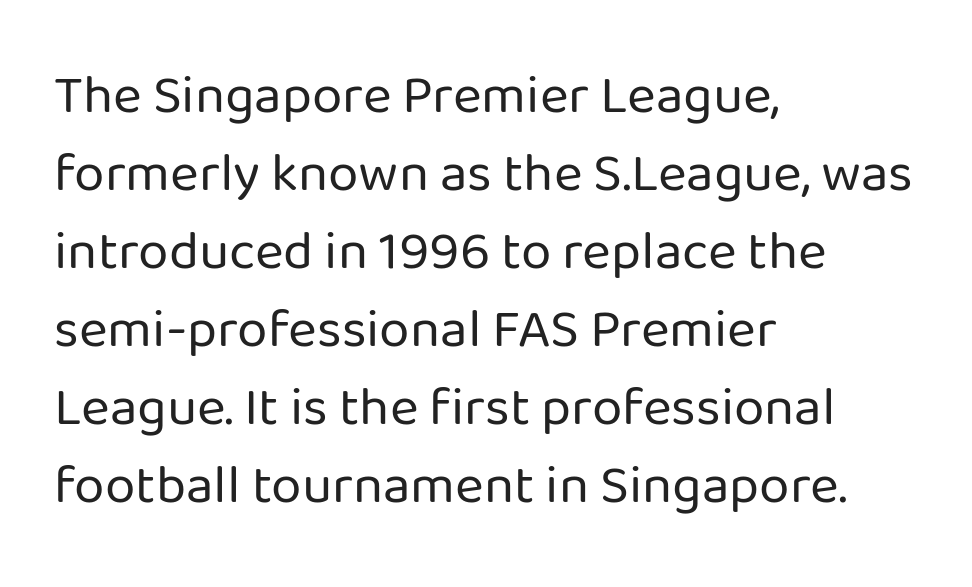
Typeset ragged right — the left edge is the straight one. No heavy texture on the line: the type isn't bold. Are there feet on the stems? There aren't — it's a sans. The passage shown is typed in a proportional face where columns would drift. Regarding leading, the lines here are spaced in the standard way. A clean baseline with only descenders dipping below it.
